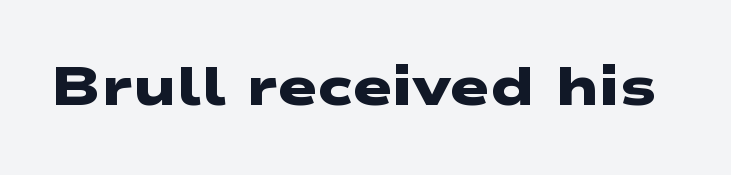
Does extra space separate the letters? No, they use regular spacing. Descender tails drop into unmarked territory. Typographic density is high because the face is bold. A typesetter would call this proportional, since set widths differ per character. In terms of letterform style, serifs are entirely absent.
